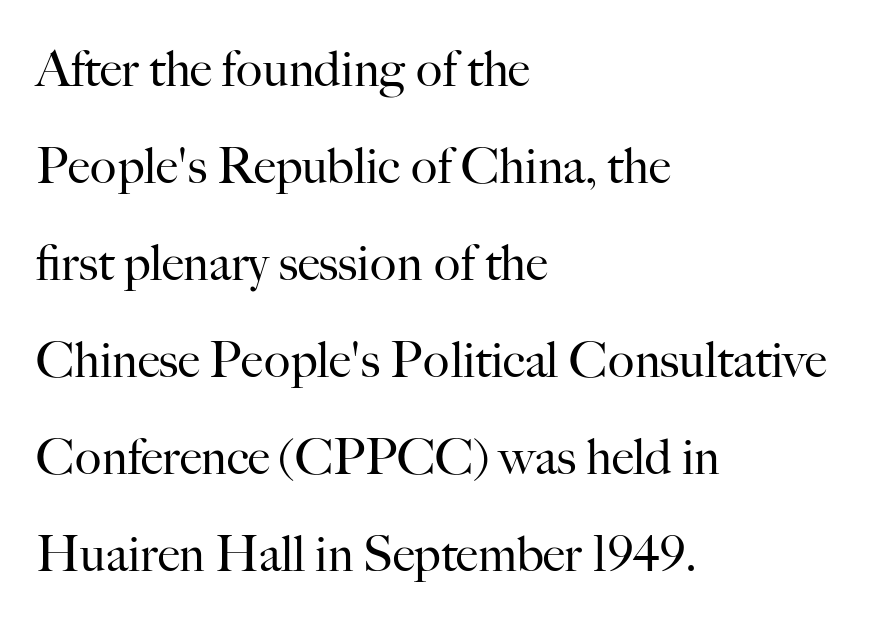
Does the leading feel generous? Absolutely, it's lavish. Plain, unruled lines of type. Character widths vary here, with narrow letters taking less room than wide ones. Compared with typical body copy, the letter spacing here is the same. Posture: upright roman. No letter is thick-stroked: the sample isn't bold.
